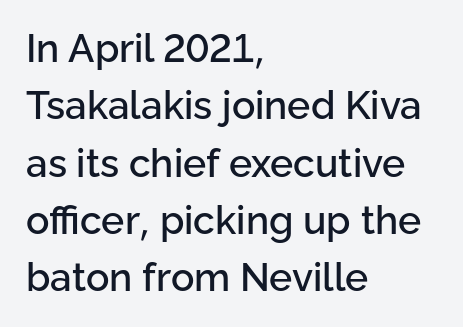
Q: Is the text italic (slanted)? A: No, it is upright.
Q: Is the typeface a serif or a sans-serif typeface? A: Sans-serif.
Q: Is the text underlined? A: No.
Q: How is the paragraph aligned? A: Left-aligned.
Q: Is the spacing between letters normal or unusually wide? A: Normal.
Q: Is the spacing between lines tight, normal or loose? A: Normal.
Q: Width (condensed, normal, or wide)? A: Normal.
Q: Stroke contrast? A: Low.
Q: x-height? A: Medium.
Q: Monospaced? A: No.
